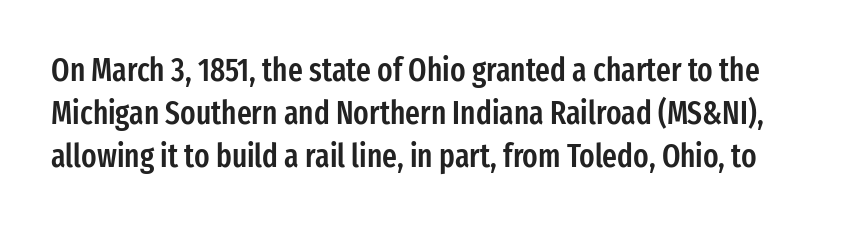
{"serif": "no", "italic": "no", "bold": "semi", "weight": "semibold", "width": "condensed", "stroke_contrast": "low", "x_height": "medium", "monospaced": "no", "underline": "no", "line_spacing": "normal", "line_spacing_ratio": 1.34, "letter_spacing": "normal", "letter_spacing_em": 0.0, "glyph_px": 32}
